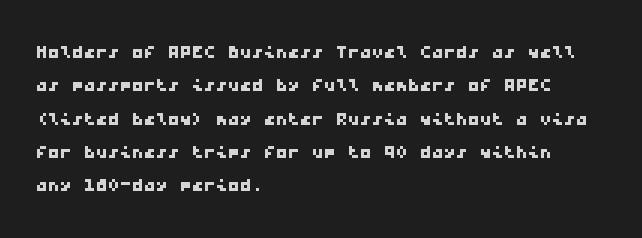
Visually the block forms a straight wall on the left and a jagged coastline on the right. The passage shown is not underscored anywhere. This rendering leaves character spacing at its baseline value. The leading is moderate, giving the passage an even texture.
